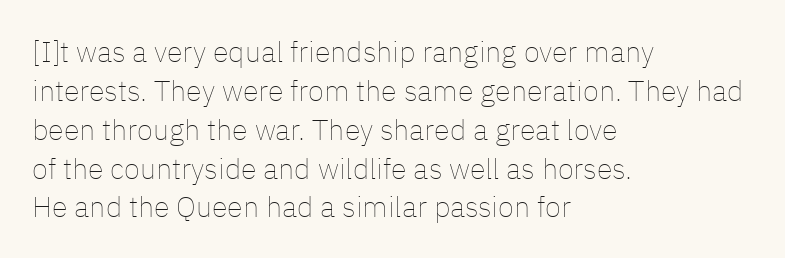
The image shows 29 px thin type, upright; set left-aligned, normal line spacing (1.34x), normal letter spacing, not underlined; low stroke contrast and a medium x-height.
